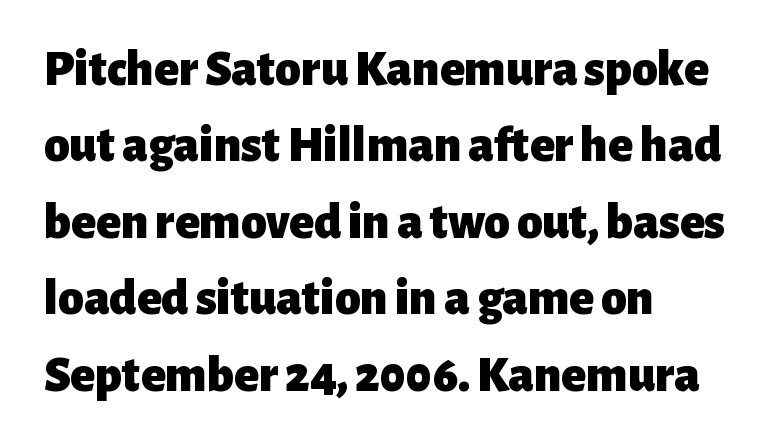
The image shows 51 px heavy sans-serif type, upright; set left-aligned, normal line spacing (1.5x), normal letter spacing, not underlined; low stroke contrast and a medium x-height.
